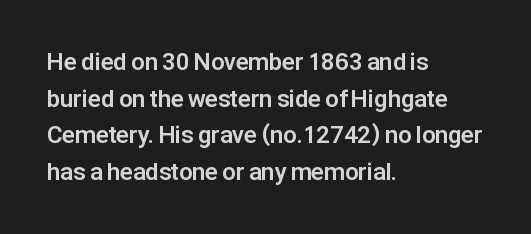
A typesetter would call this zero additional tracking. The letters stand upright; this is a roman face. Regular leading. The passage is arranged the way most books set body copy — flush left. Rule under the text: the space is simply empty. Strokes here are thick enough to call this a true bold.
